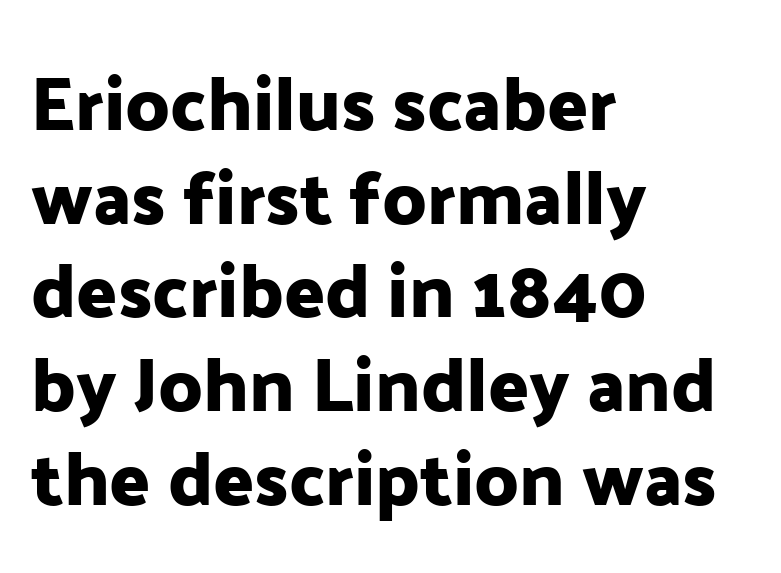
A clean baseline with only descenders dipping below it. No italicization has been applied; the sample stays upright. Is this a fixed-width face? No — the glyphs have proportional, varying widths. Default kerning and tracking; the words read as compact shapes. One-word summary of the alignment: left.
